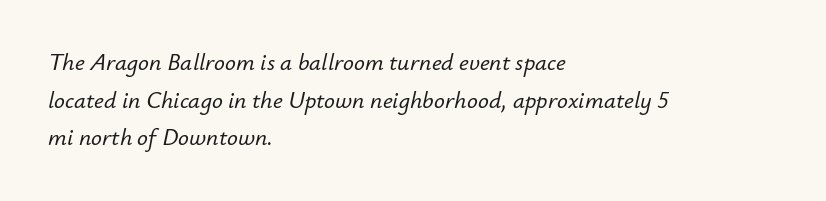
The image shows 24 px text type, italic (leaning right); set left-aligned, normal line spacing (1.57x), normal letter spacing, not underlined.
